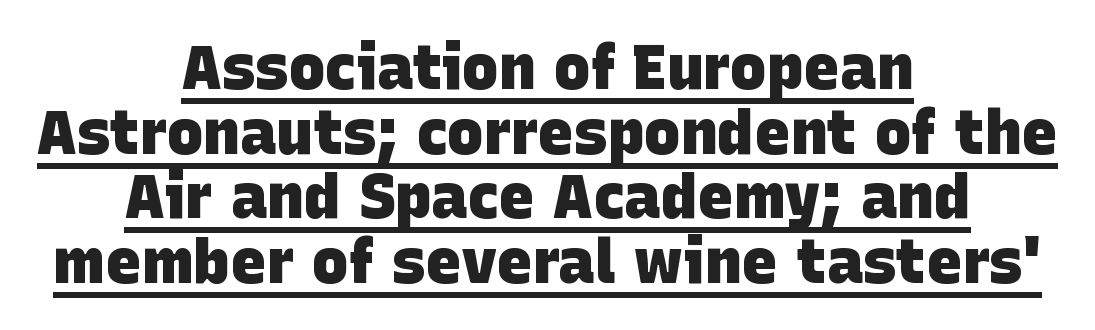
The image shows 61 px heavy sans-serif type; set centered, tight line spacing (1.06x), normal letter spacing, underlined; low stroke contrast and a large x-height.
